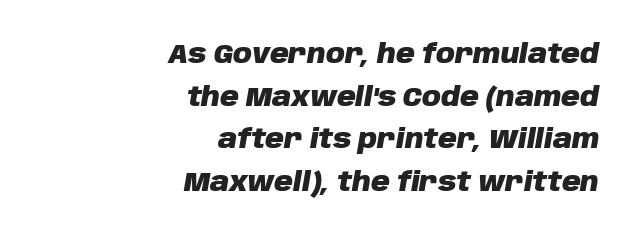
Regarding leading, the lines here are spaced in the standard way. Observe the lean: these are italic letterforms. All the whitespace from short lines collects on the left. How heavy is the stroke? Heavy — this is a bold.
